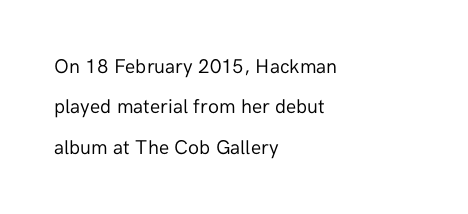
The image shows 20 px text type, upright; set left-aligned, loose line spacing (2.02x), normal letter spacing, not underlined.
